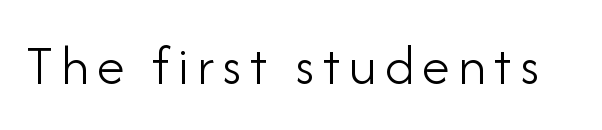
The image shows 58 px light sans-serif type, upright; set not underlined; low stroke contrast and a small x-height.
